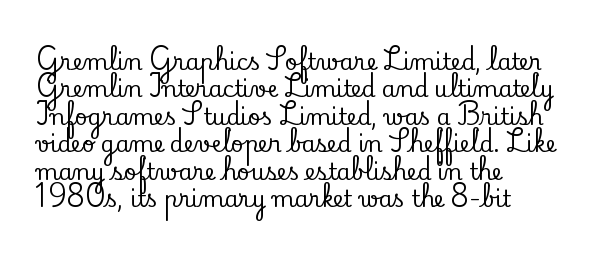
The image shows 22 px text type, upright; set left-aligned, normal line spacing (1.25x), normal letter spacing, not underlined.
